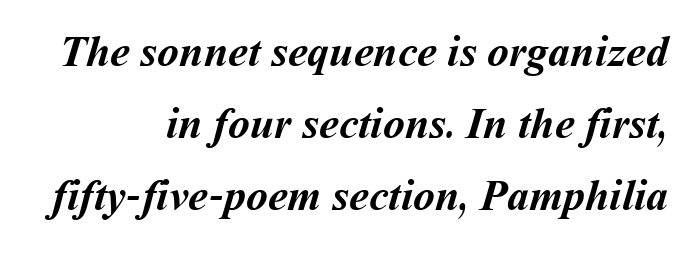
Q: Is the text bold? A: Yes.
Q: Is the text underlined? A: No.
Q: How is the paragraph aligned? A: Right-aligned.
Q: Is the spacing between letters normal or unusually wide? A: Normal.
Q: Is the spacing between lines tight, normal or loose? A: Normal.
Q: Width (condensed, normal, or wide)? A: Normal.
Q: Stroke contrast? A: Medium.
Q: x-height? A: Medium.
Q: Monospaced? A: No.
